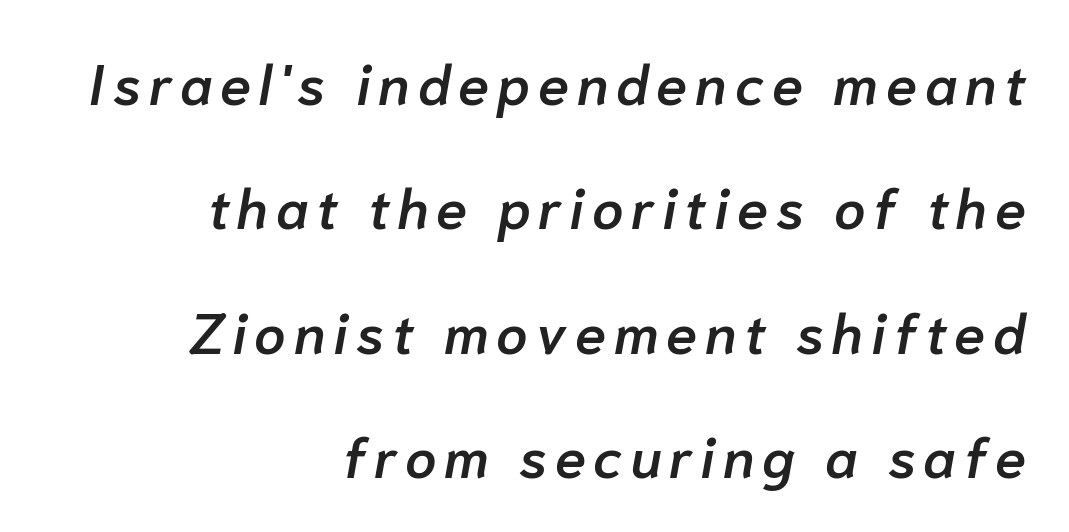
Q: Is the text bold? A: Semi-bold.
Q: Is the text italic (slanted)? A: Yes, it leans right by about 10 degrees.
Q: Is the text underlined? A: No.
Q: How is the paragraph aligned? A: Right-aligned.
Q: Is the spacing between lines tight, normal or loose? A: Loose.
Q: Width (condensed, normal, or wide)? A: Normal.
Q: Stroke contrast? A: Low.
Q: x-height? A: Medium.
Q: Monospaced? A: No.
